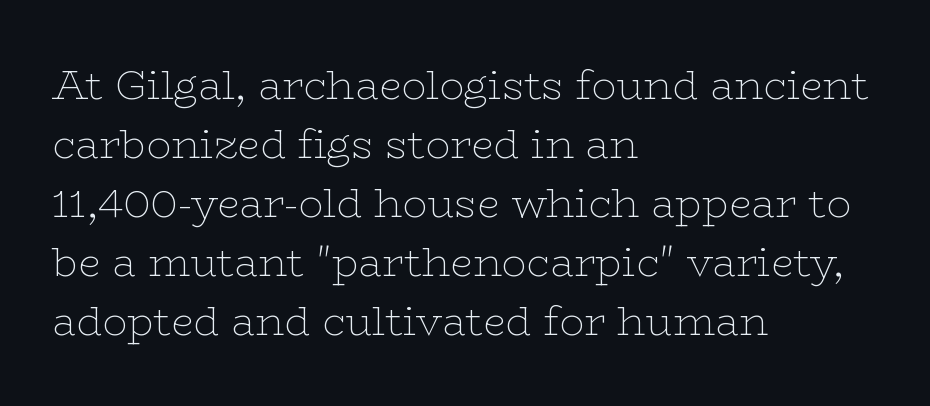
Unbolded letterforms with no extra heft. Bare-footed words on every line. When letters stand straight like this, we call the style roman or upright. The type family on display is of the serif kind. Here the glyphs are tracked normally, forming tight word shapes.
